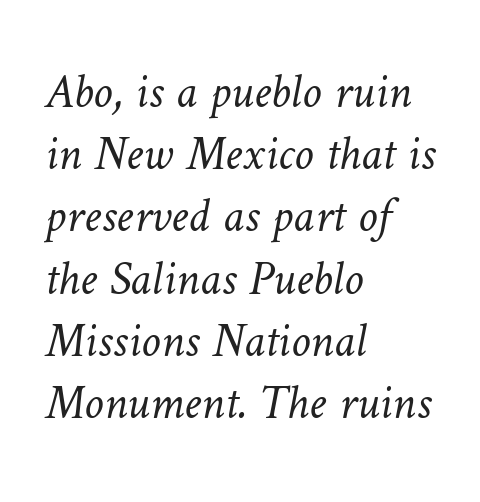
The image shows 49 px light type; set left-aligned, normal line spacing (1.27x), normal letter spacing, not underlined; low stroke contrast and a medium x-height.
